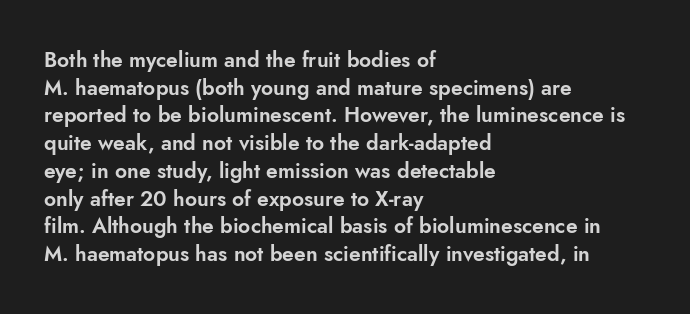
{"italic": "no", "underline": "no", "align": "left", "line_spacing": "normal", "line_spacing_ratio": 1.32, "letter_spacing": "normal", "letter_spacing_em": 0.0, "glyph_px": 21}
